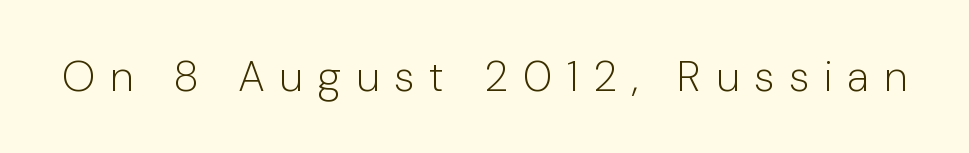
Q: Is the text bold? A: No.
Q: Is the text italic (slanted)? A: No, it is upright.
Q: Is the typeface a serif or a sans-serif typeface? A: Sans-serif.
Q: Is the text underlined? A: No.
Q: Is the spacing between letters normal or unusually wide? A: Unusually wide.
Q: Width (condensed, normal, or wide)? A: Normal.
Q: Stroke contrast? A: Low.
Q: x-height? A: Medium.
Q: Monospaced? A: No.
